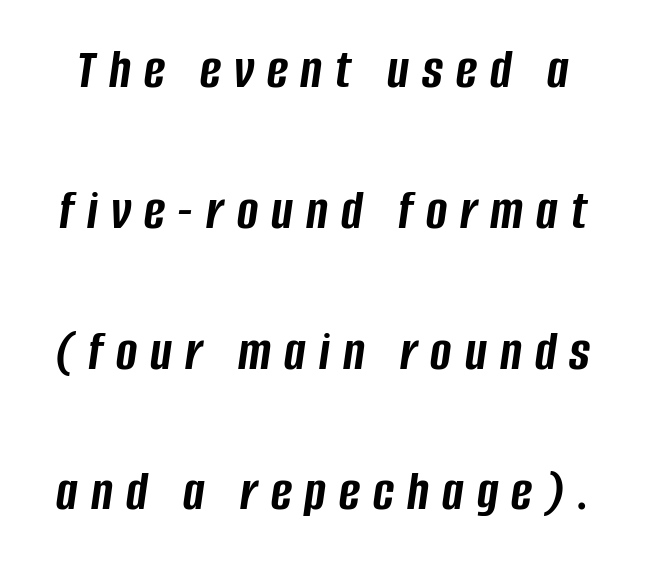
The specimen reads as italic at a glance. Students, this is bold: see how much ink each stroke carries. The rendering uses natural spacing where letterforms have individual widths. These lines have a slow, spaced-out rhythm from letter to letter. Plain, unruled lines of type. You could fit nearly another row in the gap between these rows.
